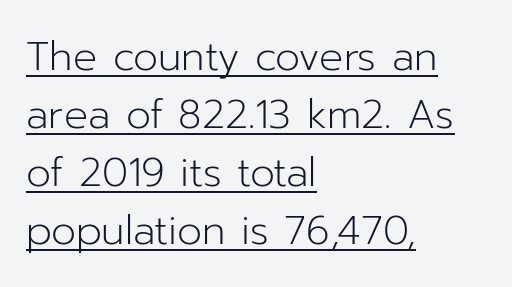
Weight: regular or lighter. Tracking here is standard; glyphs follow each other at the usual distance. These lines are rendered in a variable-pitch font. Teacher's note: observe the even left margin — that is flush-left alignment. A rule runs beneath these lines of type.
